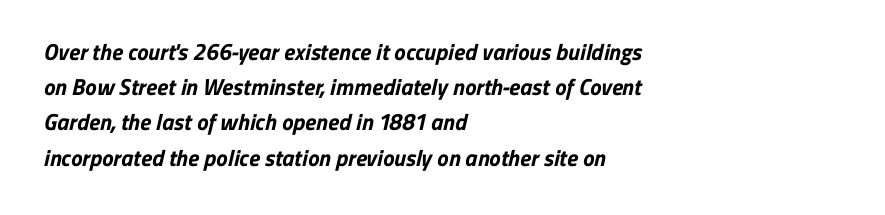
The image shows 23 px bold type; set left-aligned, normal line spacing (1.53x), normal letter spacing, not underlined.
